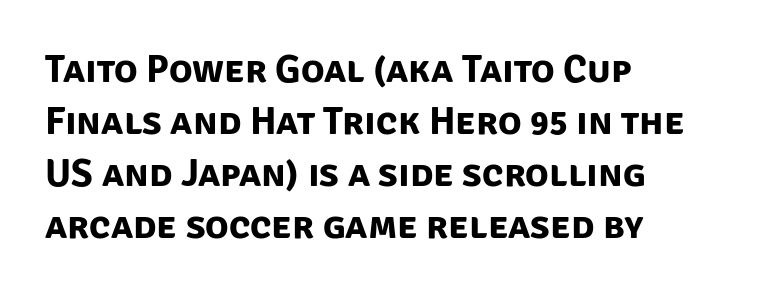
The image shows 39 px bold sans-serif type; set left-aligned, normal line spacing (1.33x), normal letter spacing, not underlined; low stroke contrast and a large x-height.
